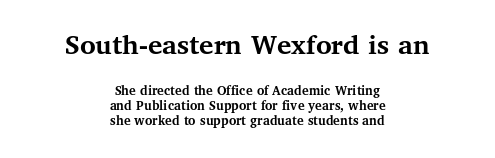
{"serif": "yes", "italic": "no", "bold": "yes", "weight": "semibold", "width": "normal", "stroke_contrast": "medium", "x_height": "medium", "monospaced": "no", "underline": "no", "align": "center", "line_spacing": "tight", "line_spacing_ratio": 1.05, "letter_spacing": "normal", "letter_spacing_em": 0.0, "larger_block": "first", "size_ratio": 2.14, "glyph_px": 30}
